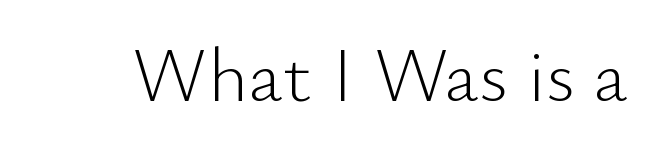
Q: Is the text bold? A: No.
Q: Is the text italic (slanted)? A: No, it is upright.
Q: Is the typeface a serif or a sans-serif typeface? A: Sans-serif.
Q: Is the text underlined? A: No.
Q: Is the spacing between letters normal or unusually wide? A: Normal.
Q: Width (condensed, normal, or wide)? A: Normal.
Q: Stroke contrast? A: Low.
Q: x-height? A: Small.
Q: Monospaced? A: No.
